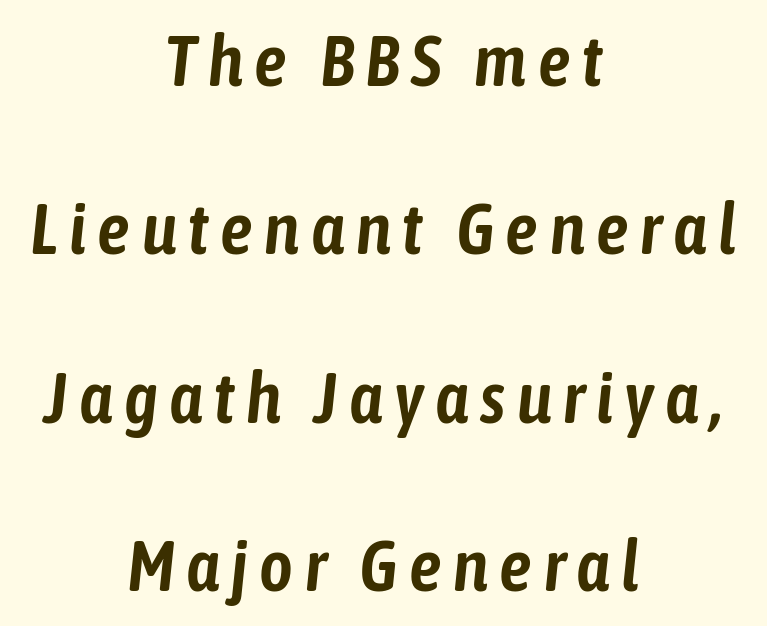
Q: Is the text italic (slanted)? A: Yes, it leans right by about 6 degrees.
Q: Is the text underlined? A: No.
Q: How is the paragraph aligned? A: Centered.
Q: Is the spacing between lines tight, normal or loose? A: Loose.
Q: Width (condensed, normal, or wide)? A: Condensed.
Q: Stroke contrast? A: Low.
Q: x-height? A: Medium.
Q: Monospaced? A: No.
